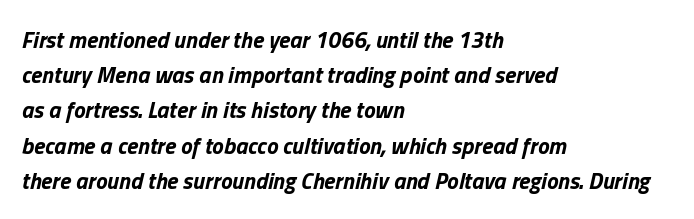
Quick note: italic. Underline: absent. The compositor pushed each line to the left boundary. The rendering uses a moderate line-height, typical for paragraphs. Bold? Absolutely — the strokes are thick and heavy.
